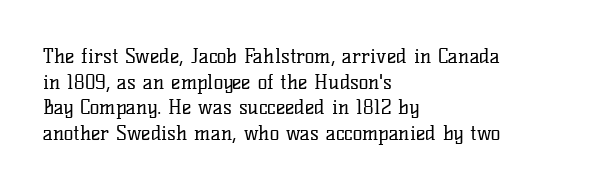
Q: Is the text bold? A: No.
Q: Is the text italic (slanted)? A: No, it is upright.
Q: Is the text underlined? A: No.
Q: How is the paragraph aligned? A: Left-aligned.
Q: Is the spacing between letters normal or unusually wide? A: Normal.
Q: Is the spacing between lines tight, normal or loose? A: Normal.
